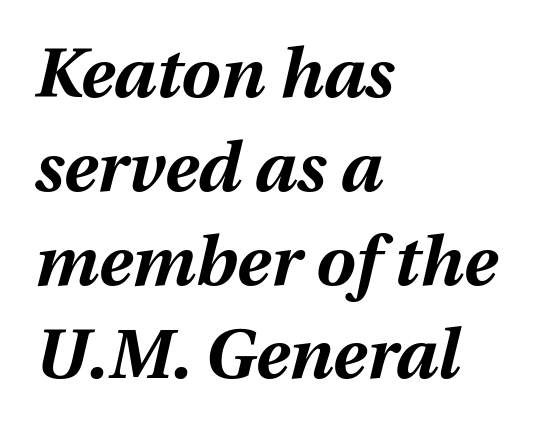
The image shows 70 px bold type, italic (leaning right); set left-aligned, normal line spacing (1.34x), normal letter spacing, not underlined; medium stroke contrast and a medium x-height.
